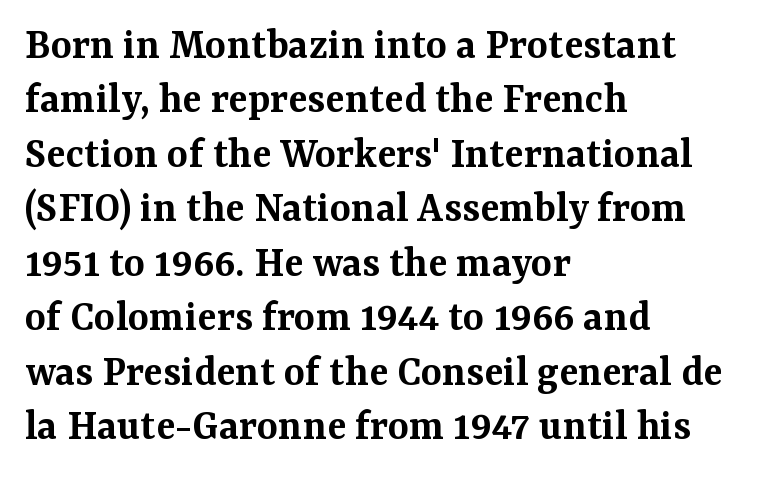
{"serif": "yes", "italic": "no", "bold": "semi", "weight": "semibold", "width": "normal", "stroke_contrast": "medium", "x_height": "medium", "monospaced": "no", "underline": "no", "align": "left", "line_spacing_ratio": 1.21, "letter_spacing": "normal", "letter_spacing_em": 0.0, "glyph_px": 45}
